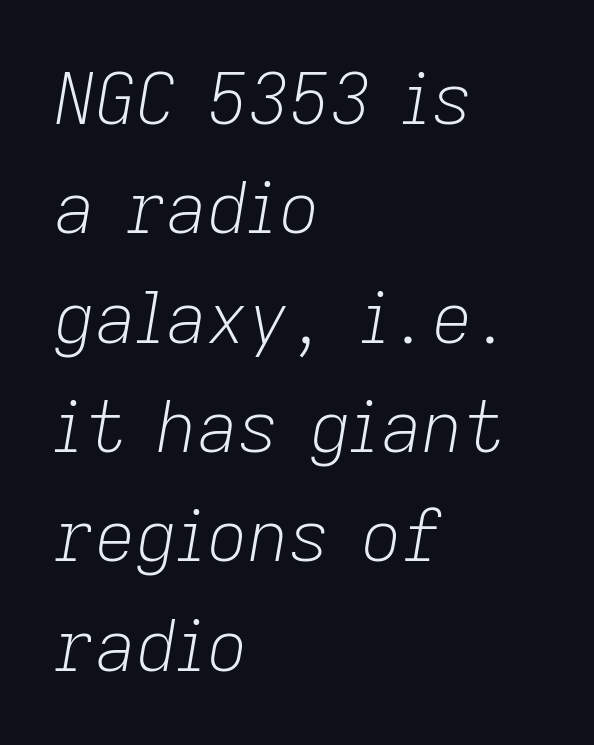
{"italic": "yes", "lean": "right", "slant_degrees": 9, "bold": "no", "weight": "light", "width": "normal", "stroke_contrast": "low", "x_height": "medium", "monospaced": "no", "underline": "no", "align": "left", "line_spacing": "normal", "line_spacing_ratio": 1.54, "letter_spacing": "normal", "letter_spacing_em": 0.0, "glyph_px": 71}
